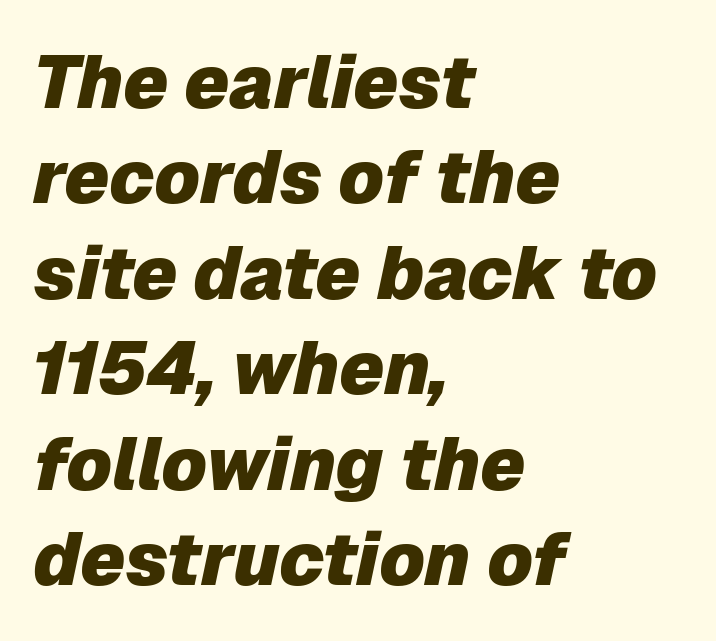
{"italic": "yes", "lean": "right", "slant_degrees": 12, "bold": "yes", "weight": "heavy", "width": "normal", "stroke_contrast": "low", "x_height": "medium", "monospaced": "no", "underline": "no", "align": "left", "line_spacing": "normal", "line_spacing_ratio": 1.29, "letter_spacing": "normal", "letter_spacing_em": 0.0, "glyph_px": 74}
